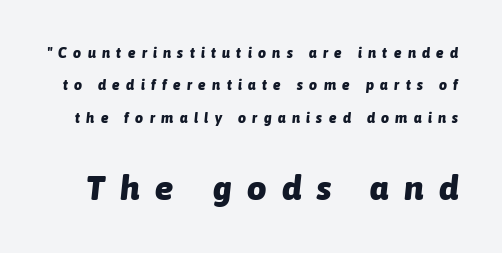
Q: Is the text bold? A: Yes.
Q: Is the text italic (slanted)? A: Yes, it leans right by about 6 degrees.
Q: Is the text underlined? A: No.
Q: Is the spacing between letters normal or unusually wide? A: Unusually wide.
Q: Is the spacing between lines tight, normal or loose? A: Loose.
Q: Which block of text is set in a larger size, the first (top) or the second (bottom)? A: The second (bottom) one.
Q: Width (condensed, normal, or wide)? A: Normal.
Q: Stroke contrast? A: Low.
Q: x-height? A: Medium.
Q: Monospaced? A: No.
